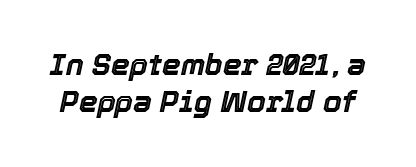
Standard letterfit; no display-style spreading of the glyphs. Is this a fixed-width face? No — the glyphs have proportional, varying widths. Does the lettering tilt? It does — this is italic. The specimen omits any rule beneath the text block's lines.
